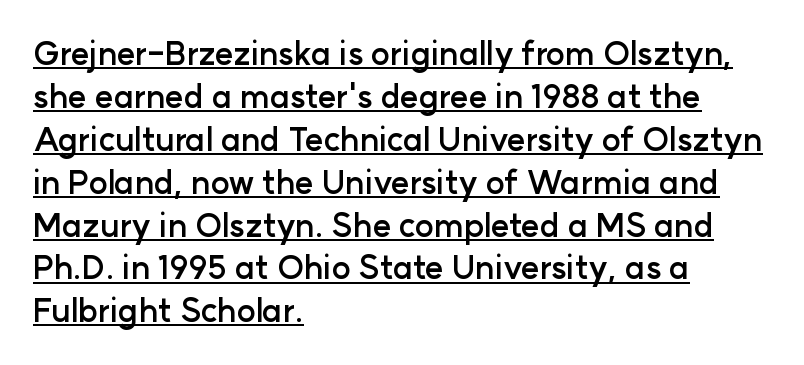
{"serif": "no", "italic": "no", "bold": "yes", "weight": "semibold", "width": "normal", "stroke_contrast": "low", "x_height": "medium", "monospaced": "no", "underline": "yes", "align": "left", "line_spacing": "normal", "line_spacing_ratio": 1.34, "letter_spacing": "normal", "letter_spacing_em": 0.0, "glyph_px": 32}
